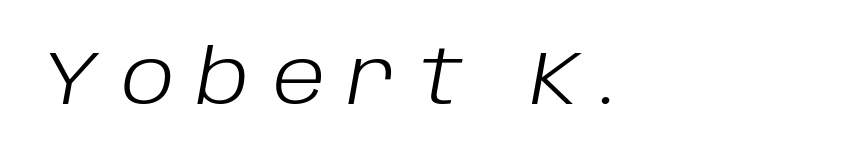
Q: Is the text bold? A: No.
Q: Is the text italic (slanted)? A: Yes, it leans right by about 10 degrees.
Q: Is the text underlined? A: No.
Q: How is the paragraph aligned? A: Left-aligned.
Q: Is the spacing between letters normal or unusually wide? A: Unusually wide.
Q: Width (condensed, normal, or wide)? A: Normal.
Q: Stroke contrast? A: Low.
Q: x-height? A: Large.
Q: Monospaced? A: No.
